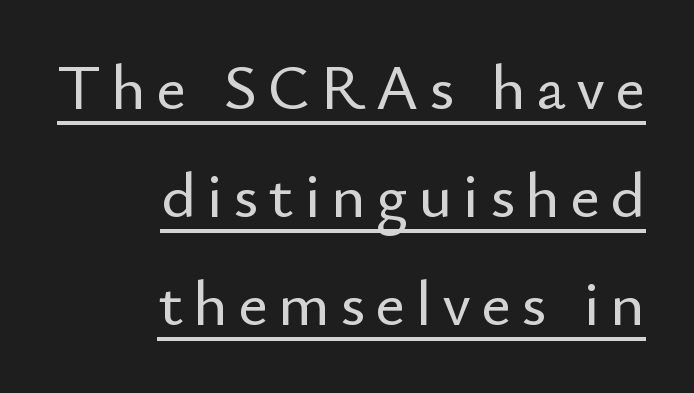
{"serif": "no", "italic": "no", "width": "normal", "stroke_contrast": "low", "x_height": "small", "monospaced": "no", "underline": "yes", "align": "right", "line_spacing": "normal", "line_spacing_ratio": 1.66, "glyph_px": 65}
